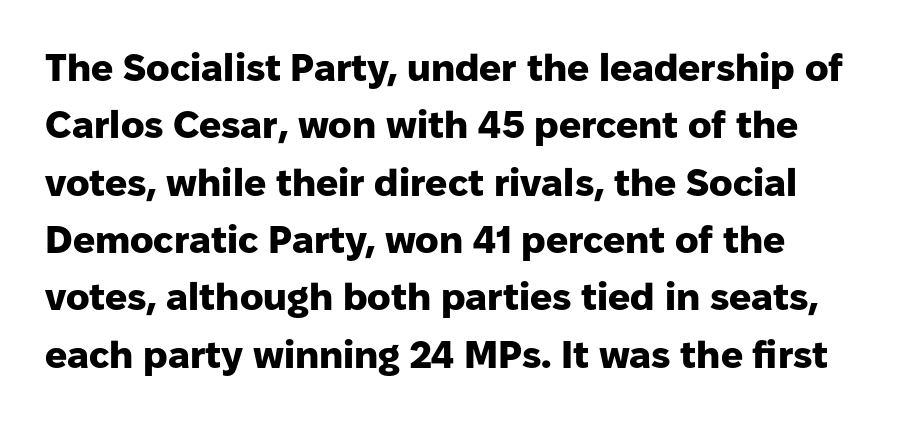
{"serif": "no", "italic": "no", "bold": "yes", "weight": "heavy", "width": "normal", "stroke_contrast": "low", "x_height": "medium", "monospaced": "no", "underline": "no", "line_spacing": "normal", "line_spacing_ratio": 1.47, "letter_spacing": "normal", "letter_spacing_em": 0.0, "glyph_px": 39}
